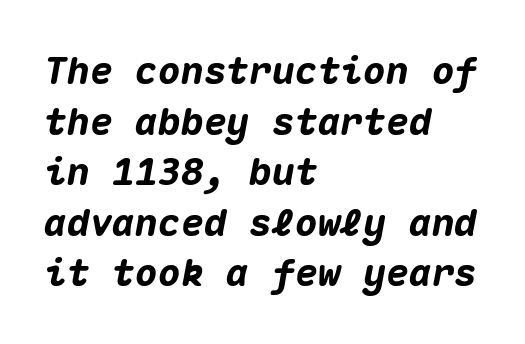
{"italic": "yes", "lean": "right", "slant_degrees": 10, "bold": "yes", "weight": "heavy", "width": "normal", "stroke_contrast": "medium", "x_height": "medium", "monospaced": "yes", "underline": "no", "align": "left", "line_spacing": "normal", "line_spacing_ratio": 1.33, "letter_spacing": "normal", "letter_spacing_em": 0.0, "glyph_px": 38}
